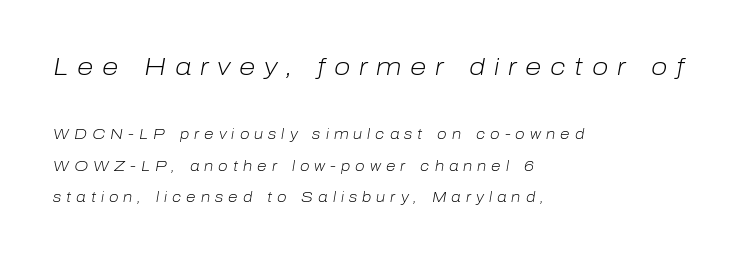
Observe the lean: these are italic letterforms. Whoever set this chose breathing room over compactness in the vertical rhythm. This rendering features lettering with no underline. Short and long lines alike share a common starting point at left. The tracking jumps out immediately: characters are airy and widely separated. Character size in the leading block exceeds that of the trailing block.
